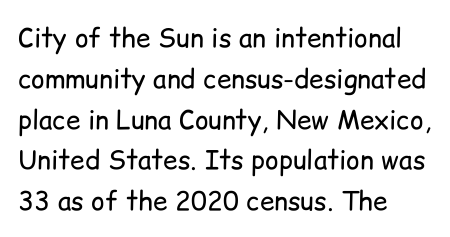
Q: Is the text bold? A: No.
Q: Is the text italic (slanted)? A: No, it is upright.
Q: Is the text underlined? A: No.
Q: How is the paragraph aligned? A: Left-aligned.
Q: Is the spacing between letters normal or unusually wide? A: Normal.
Q: Is the spacing between lines tight, normal or loose? A: Normal.
